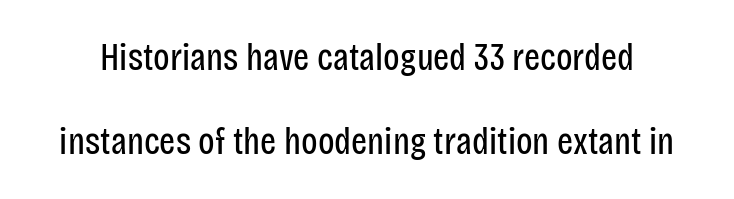
Every stem runs plumb, perpendicular to the baseline. Examine the stroke ends and you'll find no serifs. The baseline area is clear. Letters have the restrained weight of plain body copy at most.
